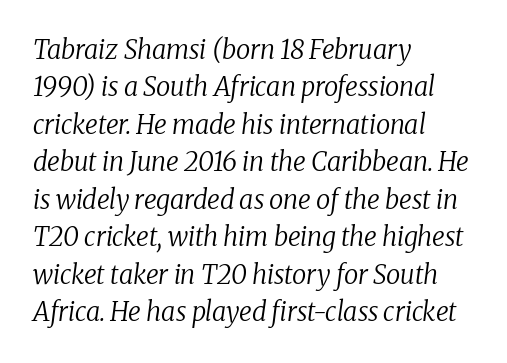
Q: Is the text bold? A: No.
Q: Is the text italic (slanted)? A: Yes, it leans right by about 8 degrees.
Q: Is the text underlined? A: No.
Q: How is the paragraph aligned? A: Left-aligned.
Q: Is the spacing between letters normal or unusually wide? A: Normal.
Q: Is the spacing between lines tight, normal or loose? A: Normal.
